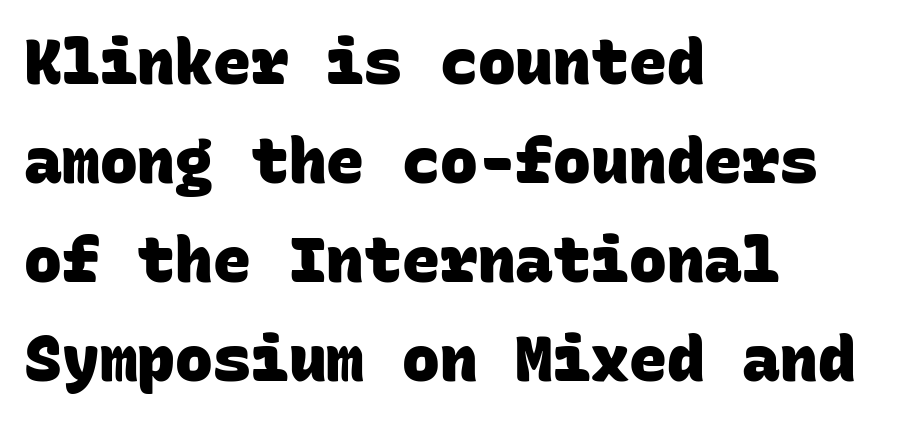
{"serif": "no", "bold": "yes", "weight": "heavy", "width": "normal", "stroke_contrast": "low", "x_height": "large", "monospaced": "yes", "underline": "no", "align": "left", "line_spacing": "normal", "line_spacing_ratio": 1.57, "letter_spacing": "normal", "letter_spacing_em": 0.0, "glyph_px": 63}
